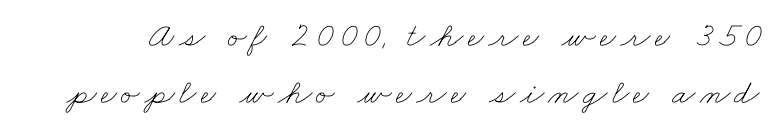
{"bold": "no", "weight": "thin", "width": "wide", "stroke_contrast": "low", "x_height": "small", "monospaced": "no", "underline": "no", "line_spacing": "normal", "line_spacing_ratio": 1.62, "glyph_px": 35}
